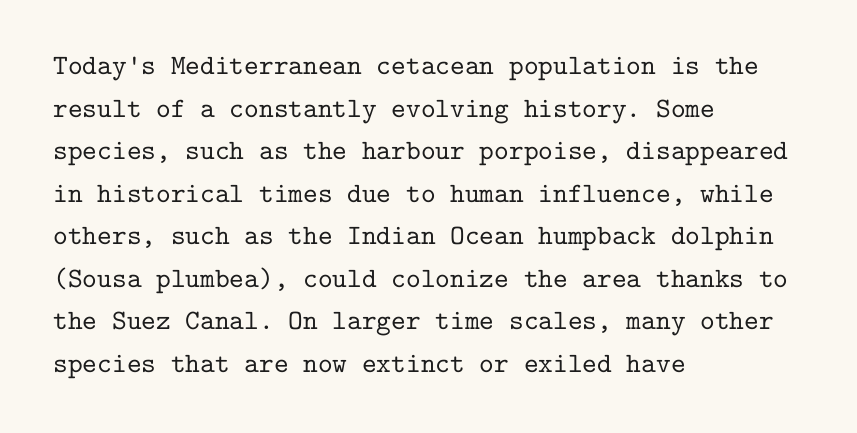
{"serif": "yes", "italic": "no", "width": "normal", "stroke_contrast": "low", "x_height": "medium", "monospaced": "yes", "underline": "no", "align": "left", "line_spacing": "normal", "line_spacing_ratio": 1.52, "letter_spacing": "normal", "letter_spacing_em": 0.0, "glyph_px": 28}
